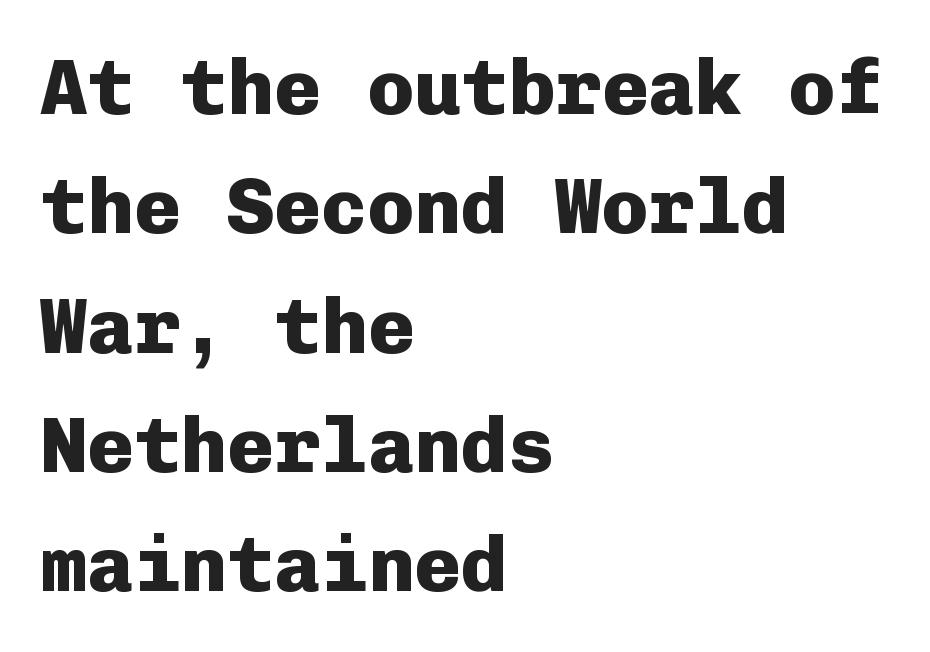
The image shows 78 px heavy sans-serif type, upright, monospaced; set left-aligned, normal line spacing (1.53x), normal letter spacing, not underlined; low stroke contrast and a medium x-height.
